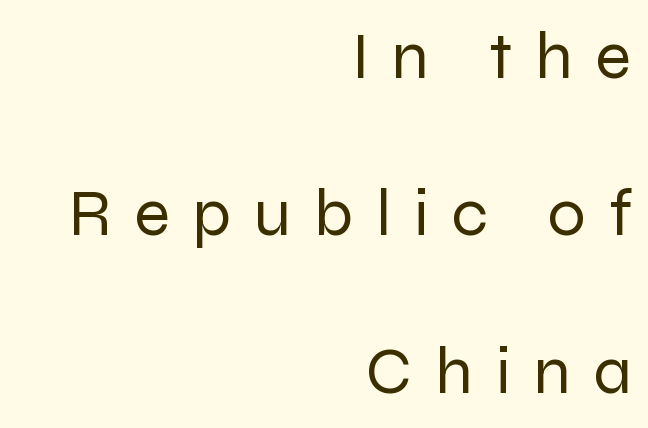
Q: Is the text bold? A: No.
Q: Is the text italic (slanted)? A: No, it is upright.
Q: Is the typeface a serif or a sans-serif typeface? A: Sans-serif.
Q: Is the text underlined? A: No.
Q: How is the paragraph aligned? A: Right-aligned.
Q: Is the spacing between letters normal or unusually wide? A: Unusually wide.
Q: Is the spacing between lines tight, normal or loose? A: Loose.
Q: Width (condensed, normal, or wide)? A: Normal.
Q: Stroke contrast? A: Low.
Q: x-height? A: Medium.
Q: Monospaced? A: No.
